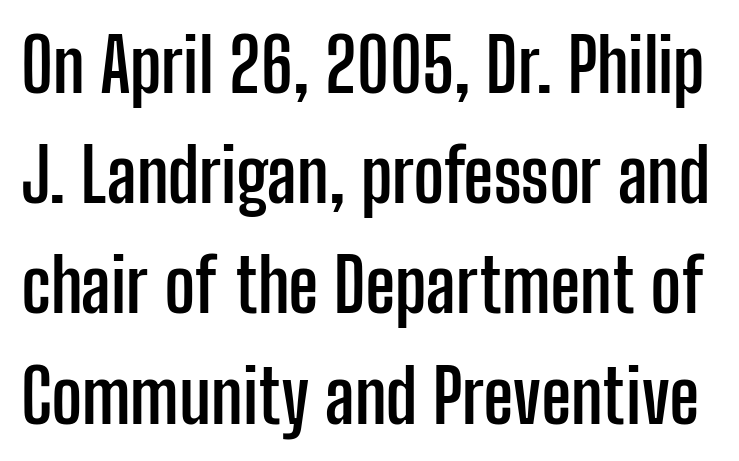
Q: Is the text bold? A: Yes.
Q: Is the text italic (slanted)? A: No, it is upright.
Q: Is the typeface a serif or a sans-serif typeface? A: Sans-serif.
Q: Is the text underlined? A: No.
Q: Is the spacing between letters normal or unusually wide? A: Normal.
Q: Is the spacing between lines tight, normal or loose? A: Normal.
Q: Width (condensed, normal, or wide)? A: Condensed.
Q: Stroke contrast? A: Low.
Q: x-height? A: Medium.
Q: Monospaced? A: No.
